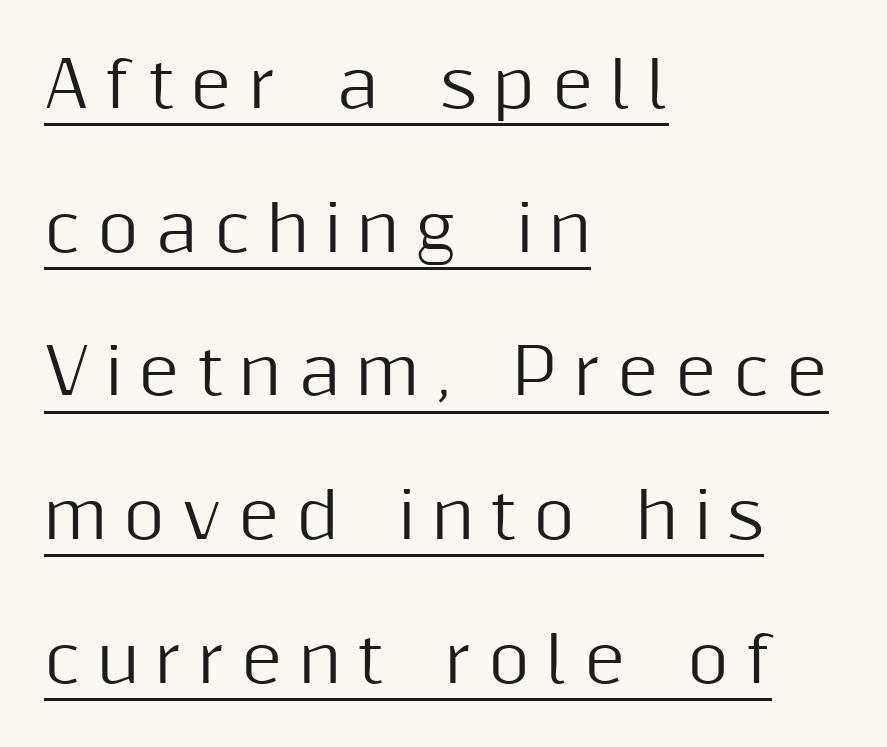
Q: Is the text italic (slanted)? A: No, it is upright.
Q: Is the typeface a serif or a sans-serif typeface? A: Sans-serif.
Q: Is the text underlined? A: Yes.
Q: How is the paragraph aligned? A: Left-aligned.
Q: Is the spacing between letters normal or unusually wide? A: Unusually wide.
Q: Is the spacing between lines tight, normal or loose? A: Loose.
Q: Width (condensed, normal, or wide)? A: Normal.
Q: Stroke contrast? A: Medium.
Q: x-height? A: Medium.
Q: Monospaced? A: No.
